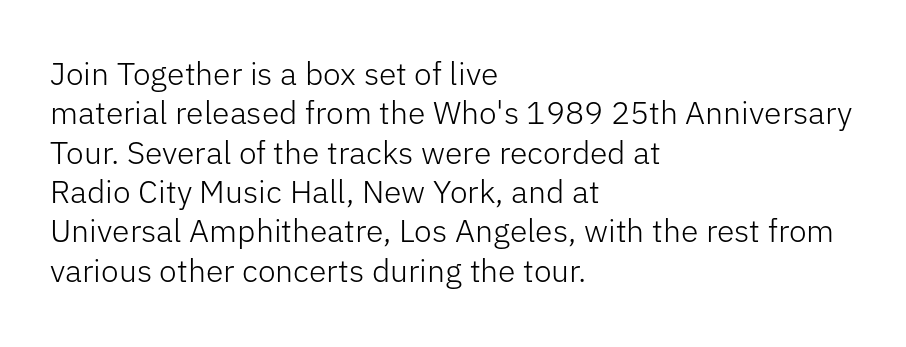
Q: Is the text bold? A: No.
Q: Is the text italic (slanted)? A: No, it is upright.
Q: Is the typeface a serif or a sans-serif typeface? A: Sans-serif.
Q: Is the text underlined? A: No.
Q: How is the paragraph aligned? A: Left-aligned.
Q: Is the spacing between letters normal or unusually wide? A: Normal.
Q: Width (condensed, normal, or wide)? A: Normal.
Q: Stroke contrast? A: Low.
Q: x-height? A: Medium.
Q: Monospaced? A: No.
